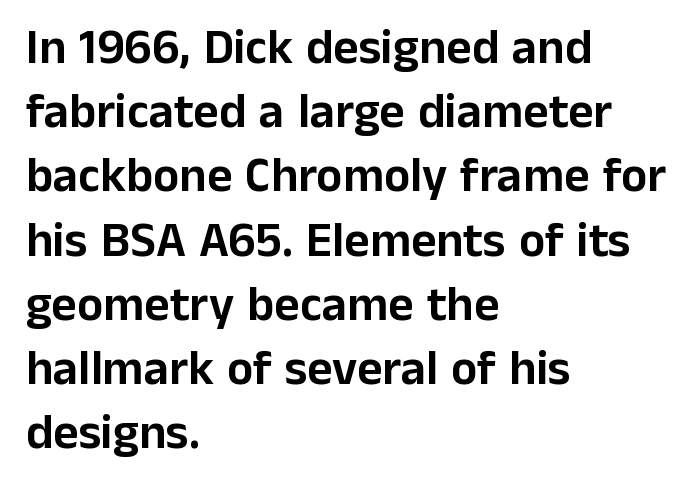
The image shows 49 px sans-serif type, upright; set left-aligned, normal line spacing (1.31x), normal letter spacing, not underlined; low stroke contrast and a medium x-height.
